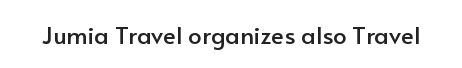
{"italic": "no", "underline": "no", "letter_spacing": "normal", "letter_spacing_em": 0.0, "glyph_px": 24}
